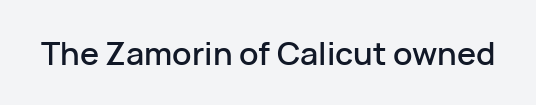
Q: Is the text italic (slanted)? A: No, it is upright.
Q: Is the typeface a serif or a sans-serif typeface? A: Sans-serif.
Q: Is the text underlined? A: No.
Q: Is the spacing between letters normal or unusually wide? A: Normal.
Q: Width (condensed, normal, or wide)? A: Normal.
Q: Stroke contrast? A: Low.
Q: x-height? A: Medium.
Q: Monospaced? A: No.
